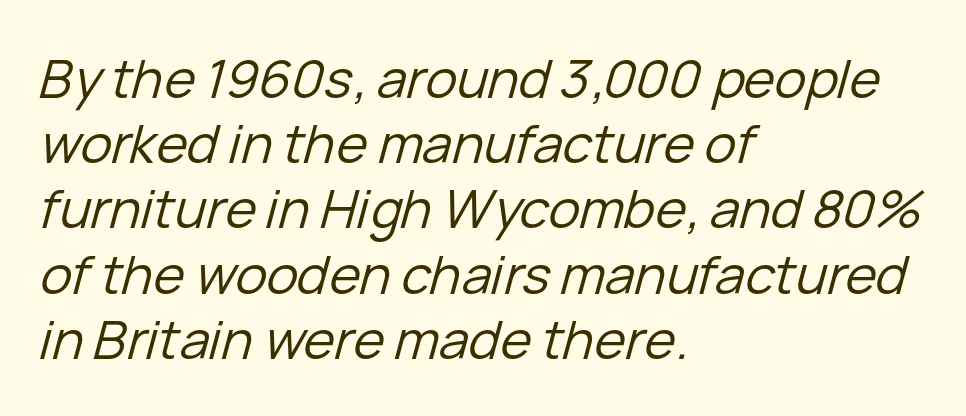
The text block is weighted toward the left margin, trailing off unevenly rightward. You can tell it's italic because the verticals aren't actually vertical. Stroke thickness stays within the range of a standard reading face or lighter. Here the designer chose a conventional face with non-uniform glyph widths.
